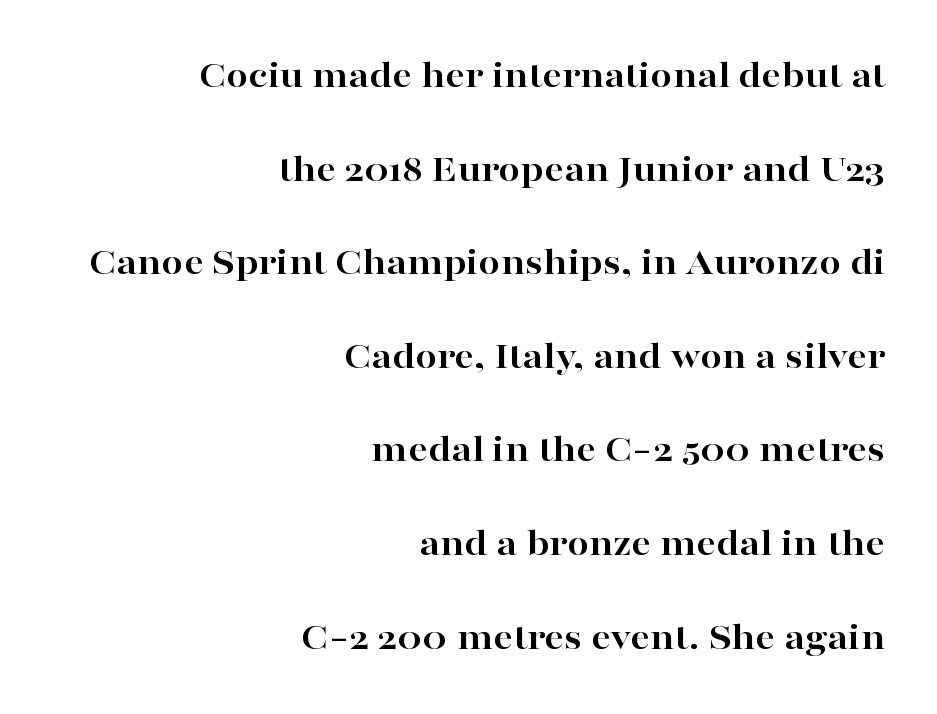
The image shows 39 px bold, wide serif type, upright; set right-aligned, loose line spacing (2.4x), normal letter spacing, not underlined; high stroke contrast and a medium x-height.
